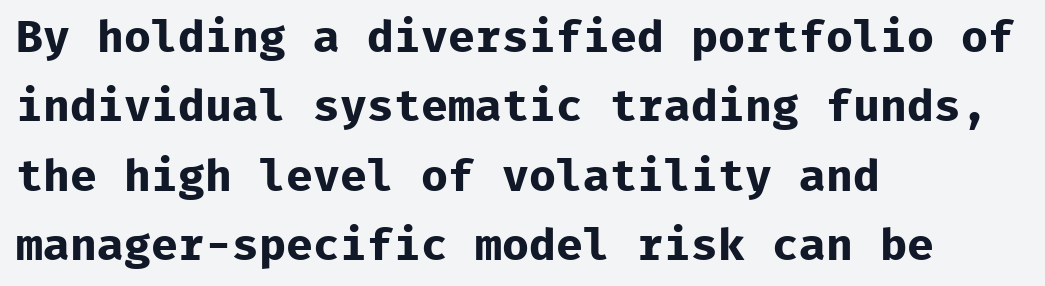
The image shows 45 px bold sans-serif type, upright, monospaced; set left-aligned, normal line spacing (1.54x), normal letter spacing, not underlined; low stroke contrast and a medium x-height.
